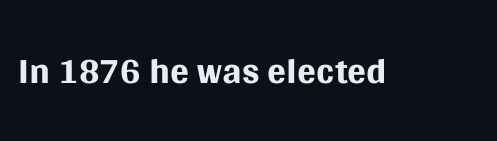
Q: Is the text bold? A: No.
Q: Is the text italic (slanted)? A: No, it is upright.
Q: Is the typeface a serif or a sans-serif typeface? A: Sans-serif.
Q: Is the text underlined? A: No.
Q: Is the spacing between letters normal or unusually wide? A: Normal.
Q: Width (condensed, normal, or wide)? A: Normal.
Q: Stroke contrast? A: Medium.
Q: x-height? A: Large.
Q: Monospaced? A: No.
